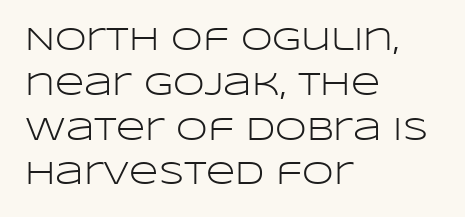
Q: Is the text bold? A: No.
Q: Is the text italic (slanted)? A: No, it is upright.
Q: Is the typeface a serif or a sans-serif typeface? A: Sans-serif.
Q: Is the text underlined? A: No.
Q: How is the paragraph aligned? A: Left-aligned.
Q: Is the spacing between letters normal or unusually wide? A: Normal.
Q: Is the spacing between lines tight, normal or loose? A: Normal.
Q: Width (condensed, normal, or wide)? A: Wide.
Q: Stroke contrast? A: Low.
Q: x-height? A: Large.
Q: Monospaced? A: No.
